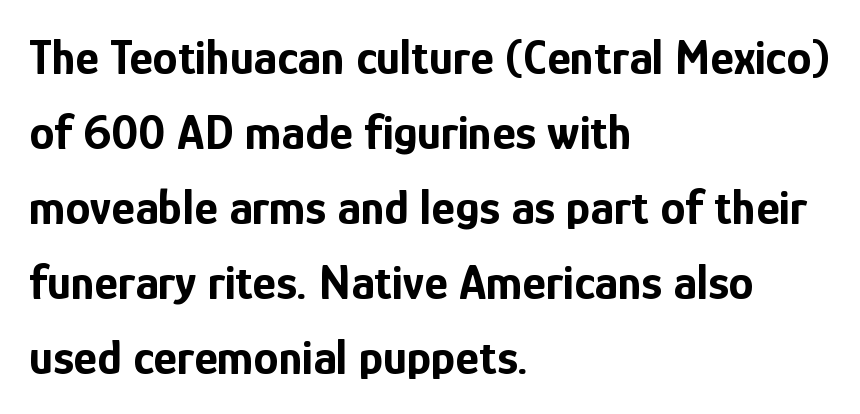
{"serif": "no", "italic": "no", "bold": "yes", "weight": "bold", "width": "condensed", "stroke_contrast": "low", "x_height": "medium", "monospaced": "no", "underline": "no", "align": "left", "line_spacing": "normal", "line_spacing_ratio": 1.5, "letter_spacing": "normal", "letter_spacing_em": 0.0, "glyph_px": 50}
